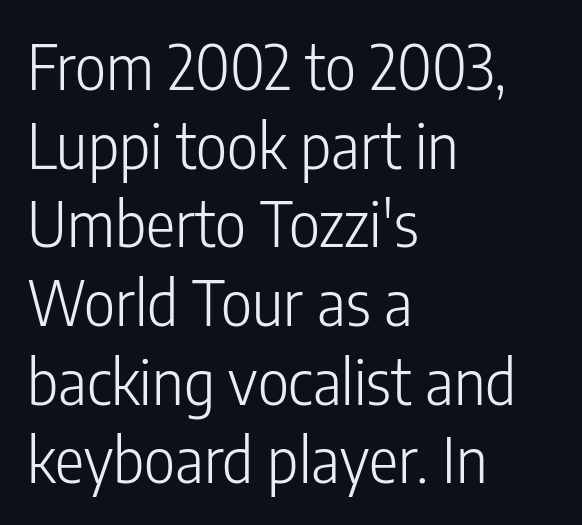
Each letter's strokes conclude bluntly, with no projecting serifs. A light-to-regular cut is what we see here. Default kerning and tracking; the words read as compact shapes. Normally led — the rows are evenly, conventionally spaced. The font's upright variant was chosen for this text.
